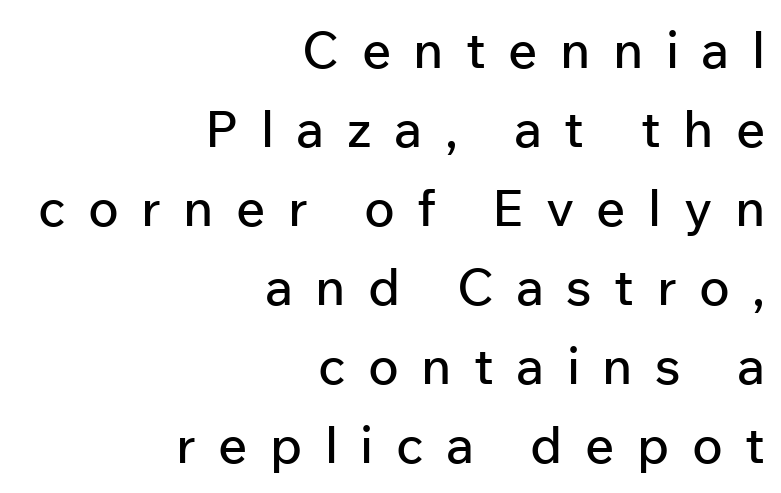
The image shows 51 px sans-serif type, upright; set right-aligned, normal line spacing (1.55x), unusually wide letter spacing (+0.44 em), not underlined; low stroke contrast and a medium x-height.
